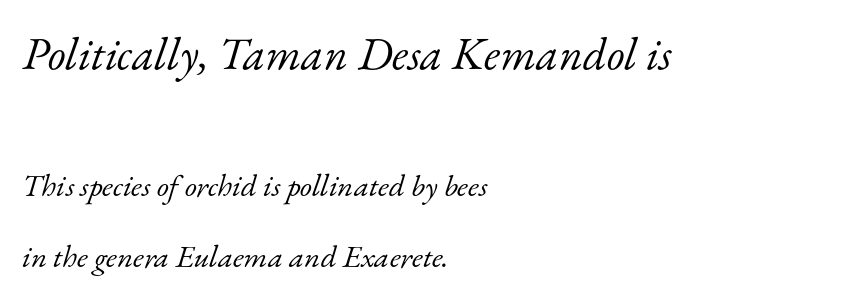
Q: Is the text bold? A: No.
Q: Is the text italic (slanted)? A: Yes, it leans right by about 17 degrees.
Q: Is the typeface a serif or a sans-serif typeface? A: Serif.
Q: Is the text underlined? A: No.
Q: How is the paragraph aligned? A: Left-aligned.
Q: Is the spacing between letters normal or unusually wide? A: Normal.
Q: Is the spacing between lines tight, normal or loose? A: Loose.
Q: Which block of text is set in a larger size, the first (top) or the second (bottom)? A: The first (top) one.
Q: Width (condensed, normal, or wide)? A: Normal.
Q: Stroke contrast? A: Low.
Q: x-height? A: Small.
Q: Monospaced? A: No.
